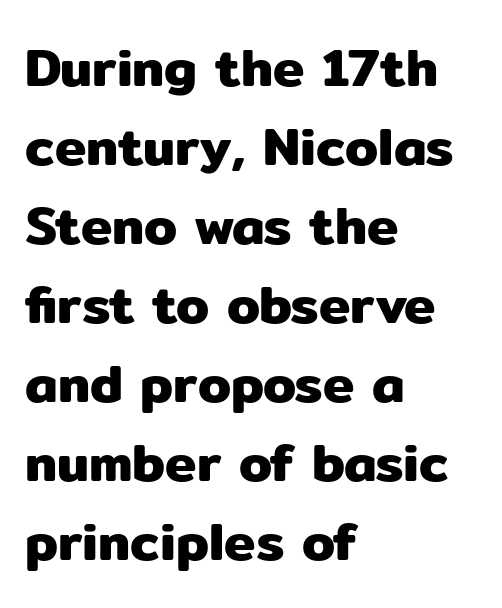
Q: Is the text italic (slanted)? A: No, it is upright.
Q: Is the typeface a serif or a sans-serif typeface? A: Sans-serif.
Q: Is the text underlined? A: No.
Q: How is the paragraph aligned? A: Left-aligned.
Q: Is the spacing between letters normal or unusually wide? A: Normal.
Q: Is the spacing between lines tight, normal or loose? A: Normal.
Q: Width (condensed, normal, or wide)? A: Normal.
Q: Stroke contrast? A: Low.
Q: x-height? A: Medium.
Q: Monospaced? A: No.
